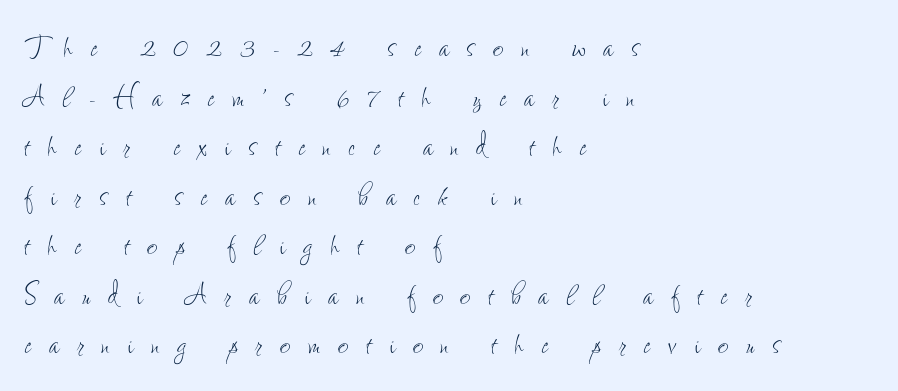
The image shows 37 px thin, condensed type; set left-aligned, normal line spacing (1.34x), unusually wide letter spacing (+0.48 em), not underlined; low stroke contrast and a small x-height.
